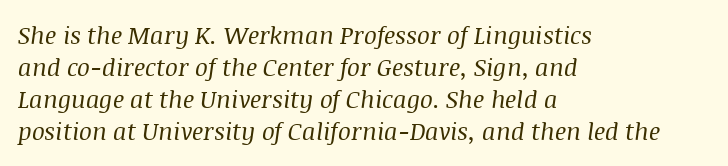
Look at the tracking — it's just the regular setting, nothing added. If you drew a ruler down the left edge, every line would touch it. Is there much room between lines? A standard amount, neither cramped nor airy. A clean baseline with only descenders dipping below it. The lettering tilts uniformly, giving the passage an italic look. Heaviness? Minimal to ordinary, like unemphasized prose.
